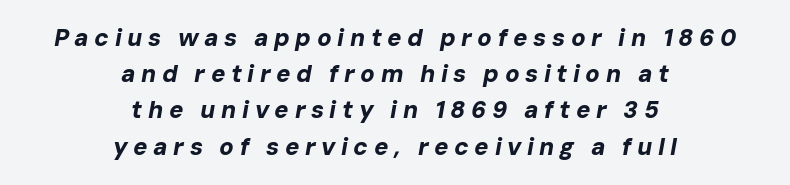
Every row of glyphs is offset so its center matches the block's center. The whole block is typeset with a tilt. How are the letters spaced? Widely, with obvious added tracking. Leading matches the norm, producing a regular column. Quick note: underline off.
